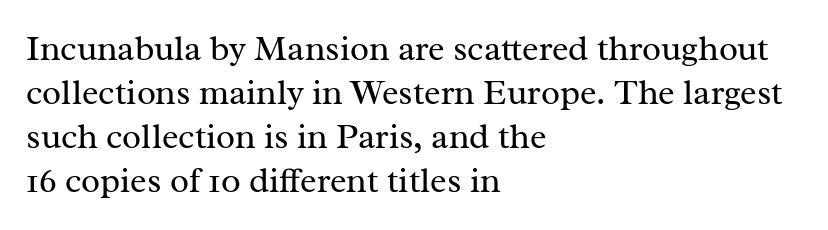
Q: Is the text bold? A: No.
Q: Is the text italic (slanted)? A: No, it is upright.
Q: Is the typeface a serif or a sans-serif typeface? A: Serif.
Q: Is the text underlined? A: No.
Q: How is the paragraph aligned? A: Left-aligned.
Q: Is the spacing between letters normal or unusually wide? A: Normal.
Q: Is the spacing between lines tight, normal or loose? A: Normal.
Q: Width (condensed, normal, or wide)? A: Normal.
Q: Stroke contrast? A: Medium.
Q: x-height? A: Medium.
Q: Monospaced? A: No.
